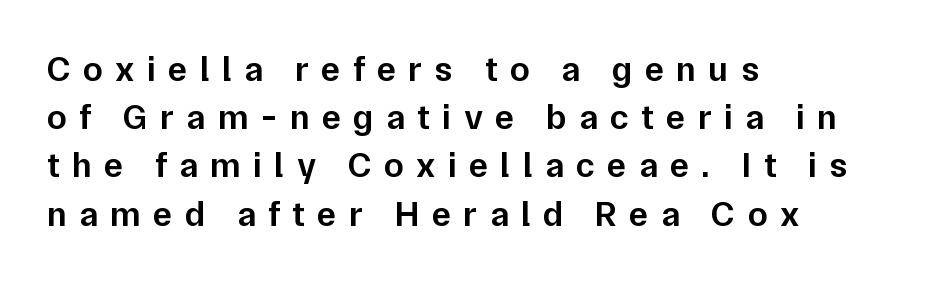
The image shows 36 px semibold sans-serif type, upright; set left-aligned, normal line spacing (1.34x), unusually wide letter spacing (+0.34 em), not underlined; low stroke contrast and a medium x-height.
